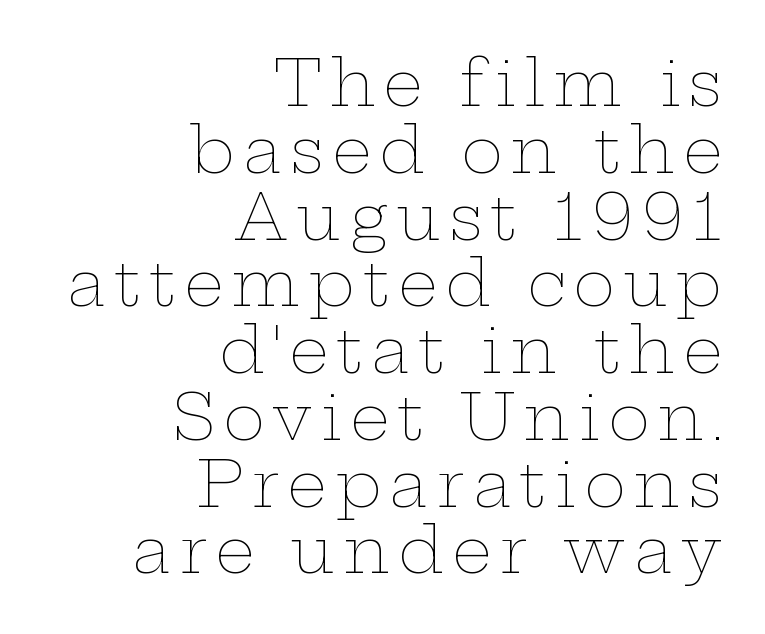
{"italic": "no", "bold": "no", "weight": "thin", "width": "wide", "stroke_contrast": "low", "x_height": "medium", "monospaced": "no", "underline": "no", "align": "right", "line_spacing": "tight", "line_spacing_ratio": 1.06, "glyph_px": 63}
